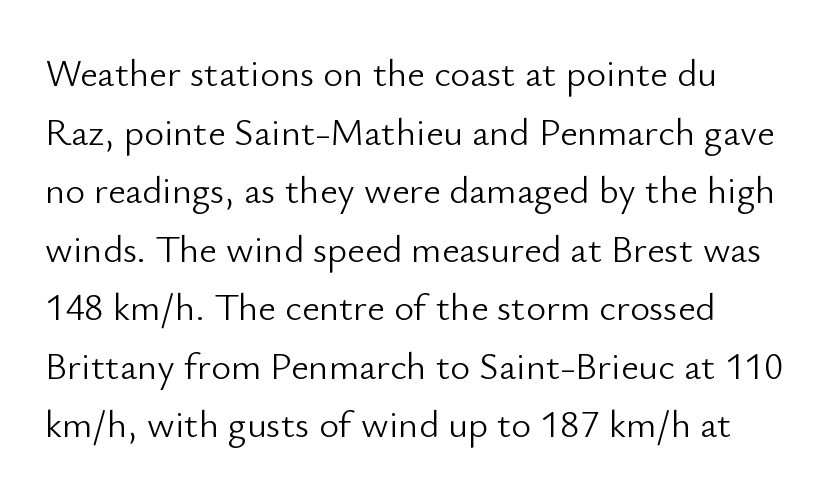
Q: Is the text bold? A: No.
Q: Is the text italic (slanted)? A: No, it is upright.
Q: Is the typeface a serif or a sans-serif typeface? A: Sans-serif.
Q: Is the text underlined? A: No.
Q: How is the paragraph aligned? A: Left-aligned.
Q: Is the spacing between letters normal or unusually wide? A: Normal.
Q: Is the spacing between lines tight, normal or loose? A: Normal.
Q: Width (condensed, normal, or wide)? A: Normal.
Q: Stroke contrast? A: Low.
Q: x-height? A: Small.
Q: Monospaced? A: No.
